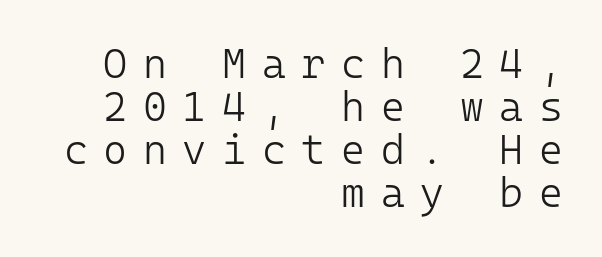
The image shows 41 px light sans-serif type, upright, monospaced; set right-aligned, tight line spacing (1.05x), unusually wide letter spacing (+0.38 em), not underlined; low stroke contrast and a medium x-height.
